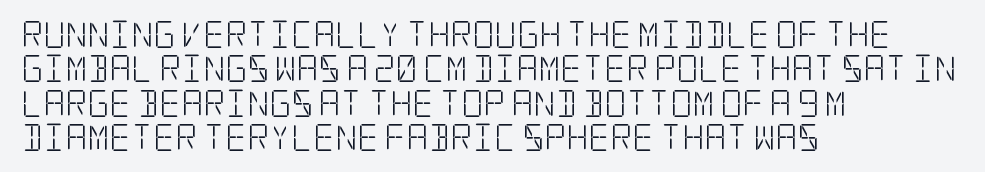
Q: Is the text bold? A: No.
Q: Is the text italic (slanted)? A: No, it is upright.
Q: Is the text underlined? A: No.
Q: How is the paragraph aligned? A: Left-aligned.
Q: Is the spacing between letters normal or unusually wide? A: Normal.
Q: Is the spacing between lines tight, normal or loose? A: Normal.
